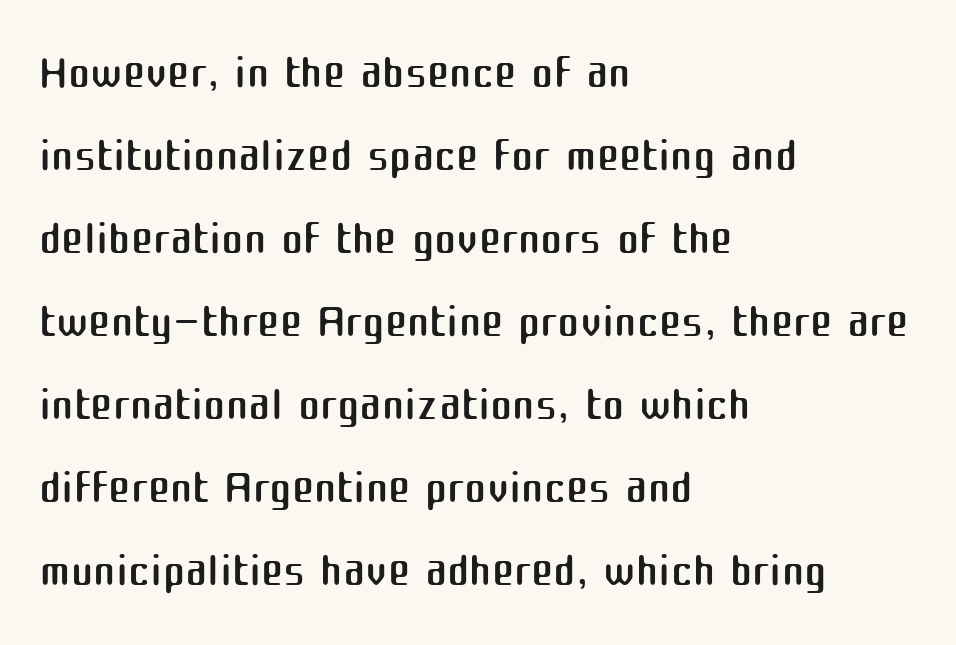
Q: Is the text bold? A: No.
Q: Is the text italic (slanted)? A: No, it is upright.
Q: Is the typeface a serif or a sans-serif typeface? A: Sans-serif.
Q: Is the text underlined? A: No.
Q: How is the paragraph aligned? A: Left-aligned.
Q: Is the spacing between letters normal or unusually wide? A: Normal.
Q: Width (condensed, normal, or wide)? A: Normal.
Q: Stroke contrast? A: Medium.
Q: x-height? A: Medium.
Q: Monospaced? A: No.
